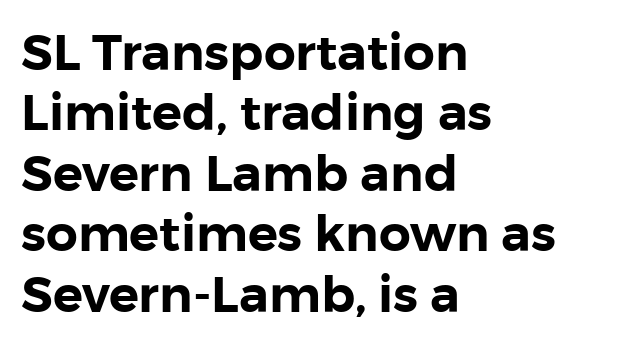
{"serif": "no", "italic": "no", "width": "normal", "stroke_contrast": "low", "x_height": "medium", "monospaced": "no", "underline": "no", "align": "left", "line_spacing_ratio": 1.21, "letter_spacing": "normal", "letter_spacing_em": 0.0, "glyph_px": 50}
